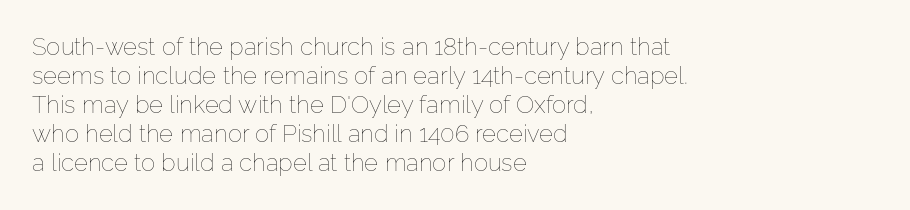
Q: Is the text bold? A: No.
Q: Is the text italic (slanted)? A: No, it is upright.
Q: Is the text underlined? A: No.
Q: How is the paragraph aligned? A: Left-aligned.
Q: Is the spacing between letters normal or unusually wide? A: Normal.
